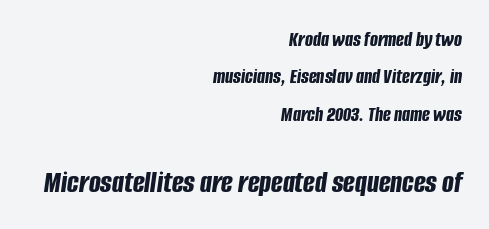
Between one letter and the next there's only the usual sliver of space. The passage shown begins with its smaller block and ends with its larger one. Think of a printed novel: that variable character pitch is what you see here. Clear beneath every line of the passage. Leftover space on each line is placed entirely before the opening word.
